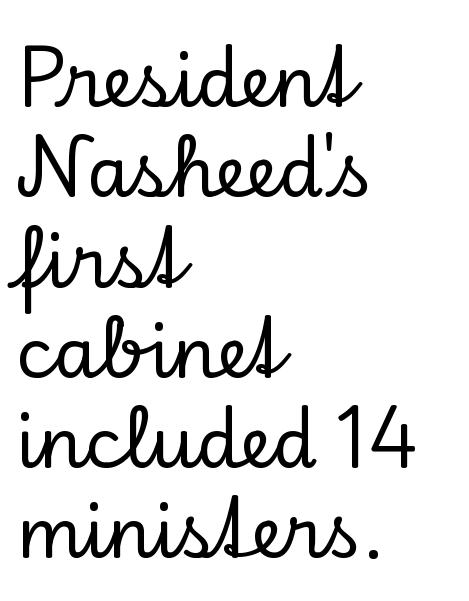
{"italic": "no", "width": "normal", "stroke_contrast": "low", "x_height": "small", "monospaced": "no", "underline": "no", "align": "left", "line_spacing": "normal", "line_spacing_ratio": 1.29, "letter_spacing": "normal", "letter_spacing_em": 0.0, "glyph_px": 70}
